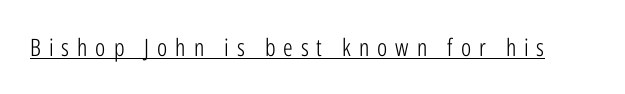
Q: Is the text bold? A: No.
Q: Is the text italic (slanted)? A: No, it is upright.
Q: Is the text underlined? A: Yes.
Q: Is the spacing between letters normal or unusually wide? A: Unusually wide.
